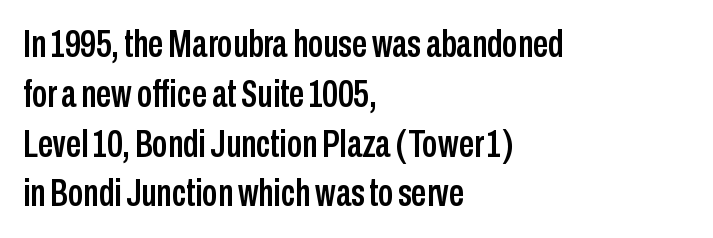
The image shows 38 px condensed sans-serif type, upright; set left-aligned, normal line spacing (1.31x), normal letter spacing, not underlined; low stroke contrast and a medium x-height.
